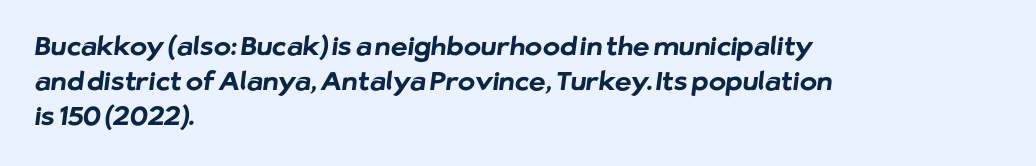
Q: Is the text bold? A: Yes.
Q: Is the text underlined? A: No.
Q: How is the paragraph aligned? A: Left-aligned.
Q: Is the spacing between letters normal or unusually wide? A: Normal.
Q: Is the spacing between lines tight, normal or loose? A: Normal.
